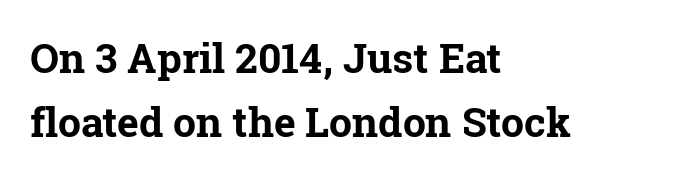
The image shows 41 px bold serif type, upright; set left-aligned, normal line spacing (1.57x), normal letter spacing, not underlined; low stroke contrast and a medium x-height.
